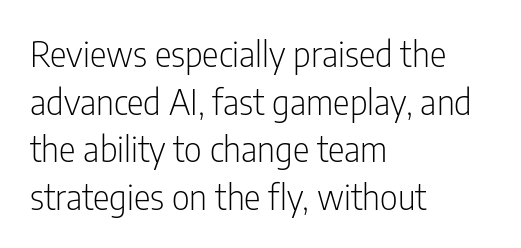
The letters advance in unequal steps, a hallmark of proportional type. Rows of type keep a routine distance in the vertical direction. Caption: multi-line text, flush left, ragged right. Examine the stroke ends and you'll find no serifs.
